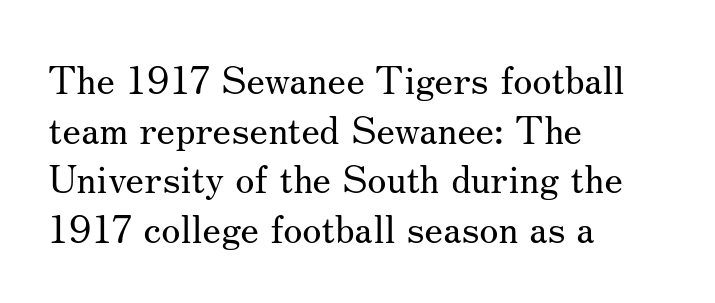
Note the varied advance widths — an 'i' is clearly narrower than an 'm'. Is this a sans? No — the strokes have serifs. The tracking reads as untouched default to a designer's eye. The foot of each line stays bare and open. The passage is arranged the way most books set body copy — flush left. Weight: in the light-to-regular range.
